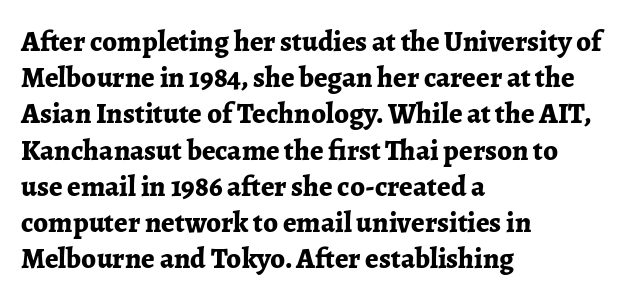
Weight check: bold — yes, fully. Regular leading. Compared with typical body copy, the letter spacing here is the same. Each letter keeps its own natural width here, so spacing adapts to shape. Serifs: yes, visible at the terminals of the letterforms. Do the letters lean? They stand straight.
